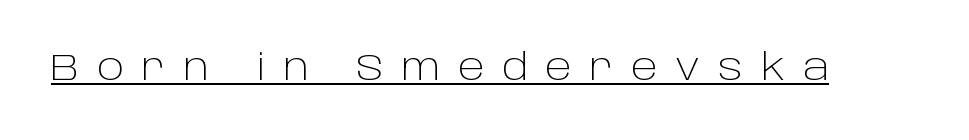
Q: Is the text bold? A: No.
Q: Is the text italic (slanted)? A: No, it is upright.
Q: Is the typeface a serif or a sans-serif typeface? A: Sans-serif.
Q: Is the text underlined? A: Yes.
Q: Is the spacing between letters normal or unusually wide? A: Unusually wide.
Q: Width (condensed, normal, or wide)? A: Normal.
Q: Stroke contrast? A: Low.
Q: x-height? A: Large.
Q: Monospaced? A: No.
